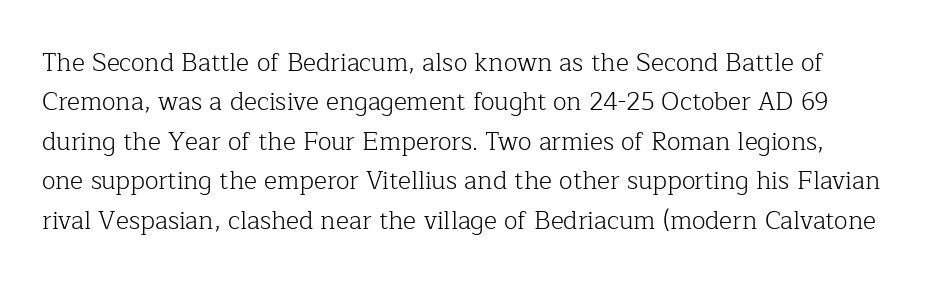
The image shows 25 px text type, upright; set normal line spacing (1.58x), normal letter spacing, not underlined.
